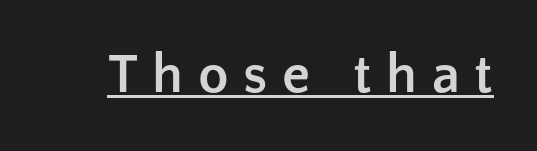
The letters advance in unequal steps, a hallmark of proportional type. How heavy is the stroke? Heavy — this is a bold. There is plenty of visible air inserted between adjacent glyphs. This is roman type, the default non-slanted kind. A typesetter would label this face a sans.
